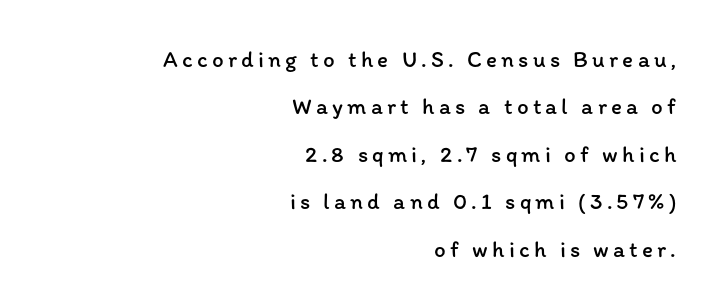
Leftover space on each line is placed entirely before the opening word. Stem width sits at or under what a default text font uses. Descender tails drop into unmarked territory. Every character sits straight up, as roman type does. A great deal of white space separates one row of letters from the next.
